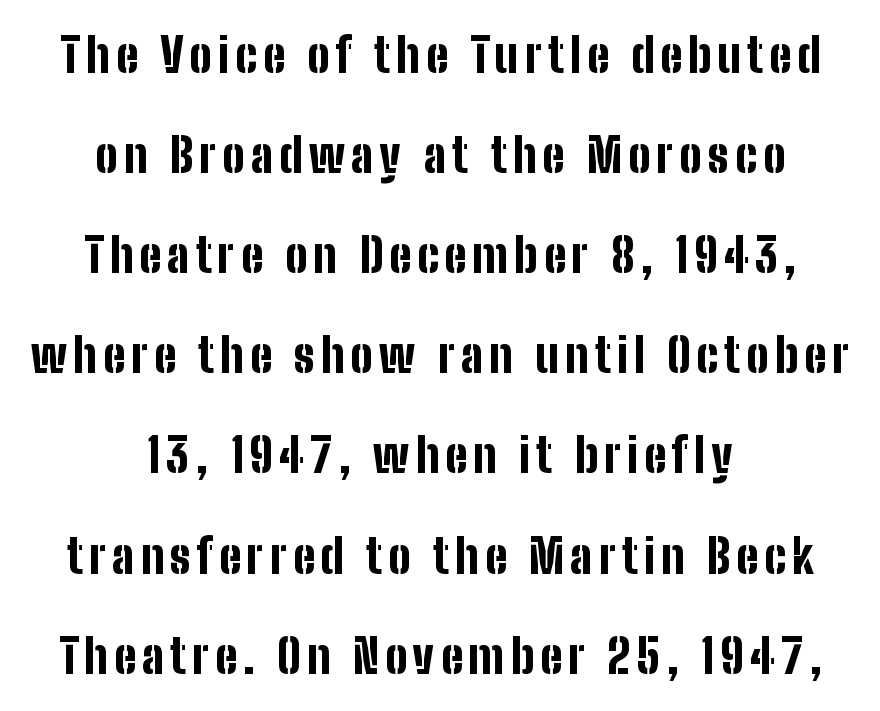
Q: Is the text bold? A: Yes.
Q: Is the text italic (slanted)? A: No, it is upright.
Q: Is the typeface a serif or a sans-serif typeface? A: Sans-serif.
Q: Is the text underlined? A: No.
Q: How is the paragraph aligned? A: Centered.
Q: Is the spacing between lines tight, normal or loose? A: Loose.
Q: Width (condensed, normal, or wide)? A: Condensed.
Q: Stroke contrast? A: Low.
Q: x-height? A: Medium.
Q: Monospaced? A: No.
